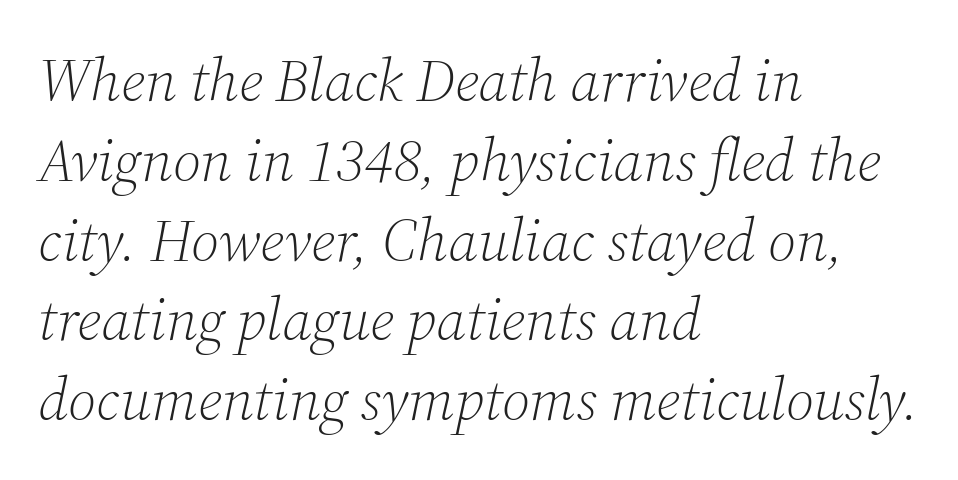
When letters slant like this, we call the style italic. Heft: none added — not bold. The rows are spaced the way most documents space them. All the whitespace from short lines collects on the right. The string is rendered with underlining switched off.
